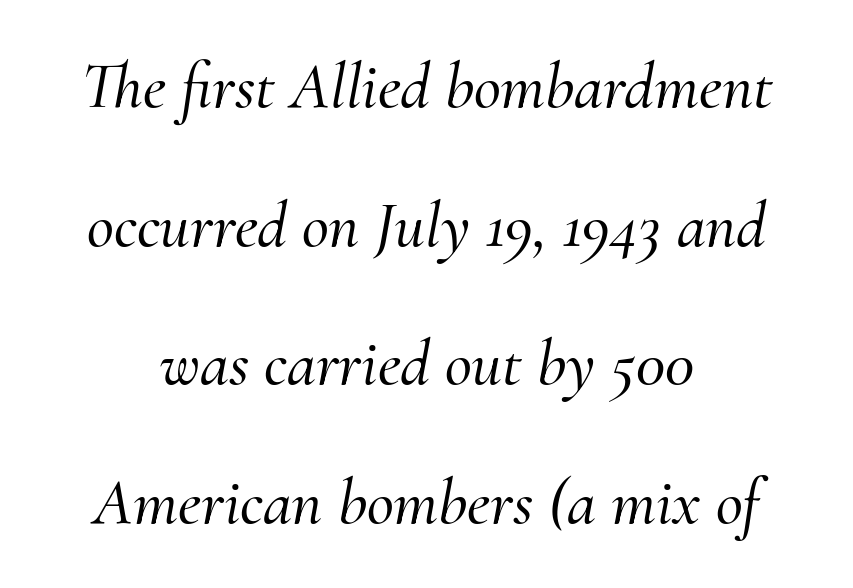
The specimen reads as italic at a glance. What stands out about the letter spacing? Nothing — it is the standard amount. Yep, those are serifs on the letters. Descender tails drop into unmarked territory.
